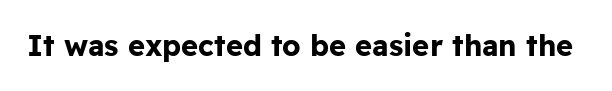
{"serif": "no", "italic": "no", "bold": "yes", "weight": "bold", "width": "normal", "stroke_contrast": "low", "x_height": "medium", "monospaced": "no", "underline": "no", "letter_spacing": "normal", "letter_spacing_em": 0.0, "glyph_px": 29}
